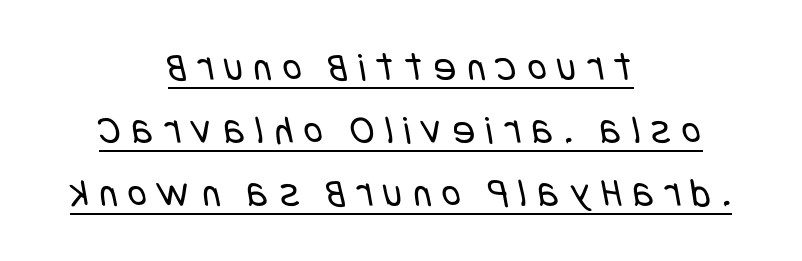
{"serif": "no", "bold": "no", "weight": "regular", "width": "condensed", "stroke_contrast": "low", "x_height": "large", "underline": "yes", "align": "center", "line_spacing": "normal", "line_spacing_ratio": 1.54, "letter_spacing": "wide", "letter_spacing_em": 0.27, "glyph_px": 41}
